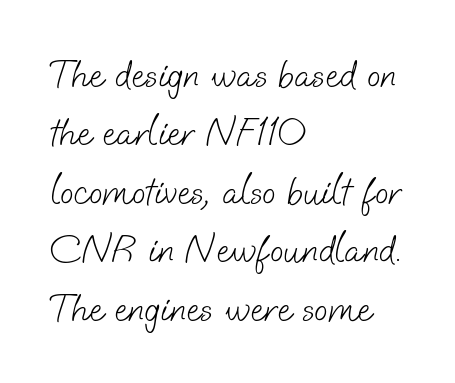
The foot of each line stays bare and open. Type style note: lacks serifs. The letterforms sit shoulder to shoulder at normal distance. Here the designer chose a conventional face with non-uniform glyph widths. This sample keeps an unexceptional amount of space between lines.
